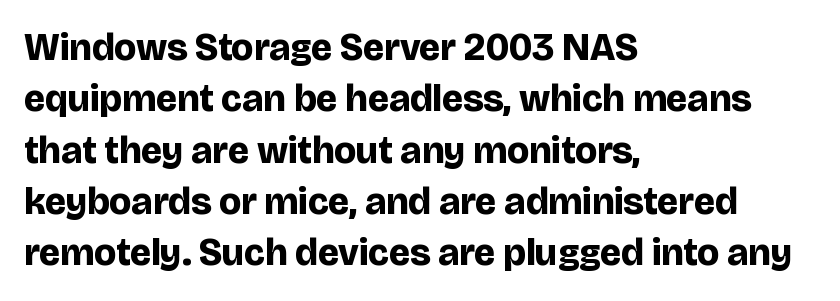
Pretty heavy lettering here — definitely bold. Characters follow at the spacing the type designer built in. Italic: no, the glyphs are upright roman. Is this a sans? Yes — the strokes have no serifs. Reading down the column, the eye jumps a familiar distance to each next line. The rendering anchors every line to the left-hand side.
